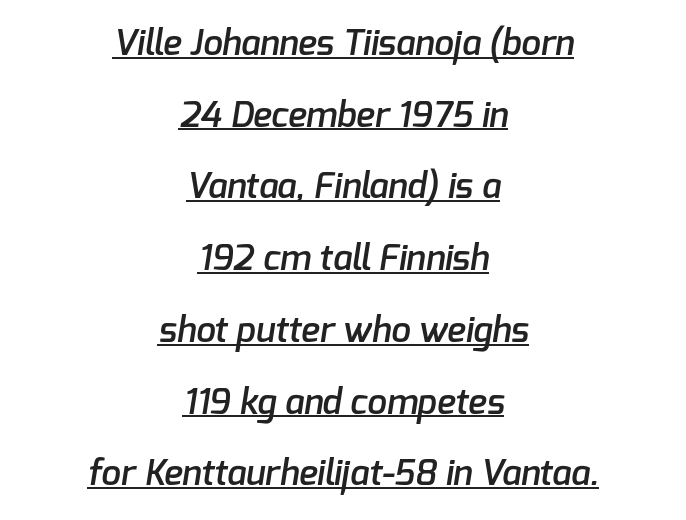
The image shows 35 px semibold sans-serif type; set centered, loose line spacing (2.05x), normal letter spacing, underlined; low stroke contrast and a medium x-height.
